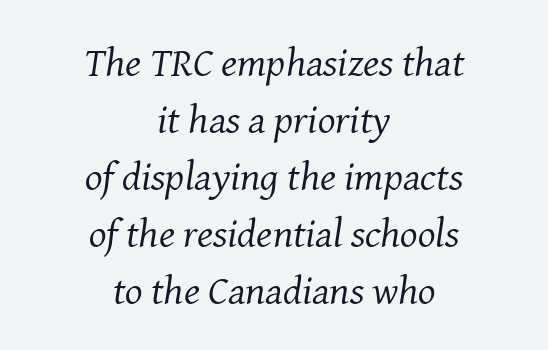
{"serif": "yes", "italic": "yes", "lean": "right", "slant_degrees": 8, "bold": "no", "weight": "regular", "width": "normal", "stroke_contrast": "medium", "x_height": "medium", "monospaced": "no", "underline": "no", "align": "center", "line_spacing": "normal", "line_spacing_ratio": 1.39, "letter_spacing": "normal", "letter_spacing_em": 0.0, "glyph_px": 41}
